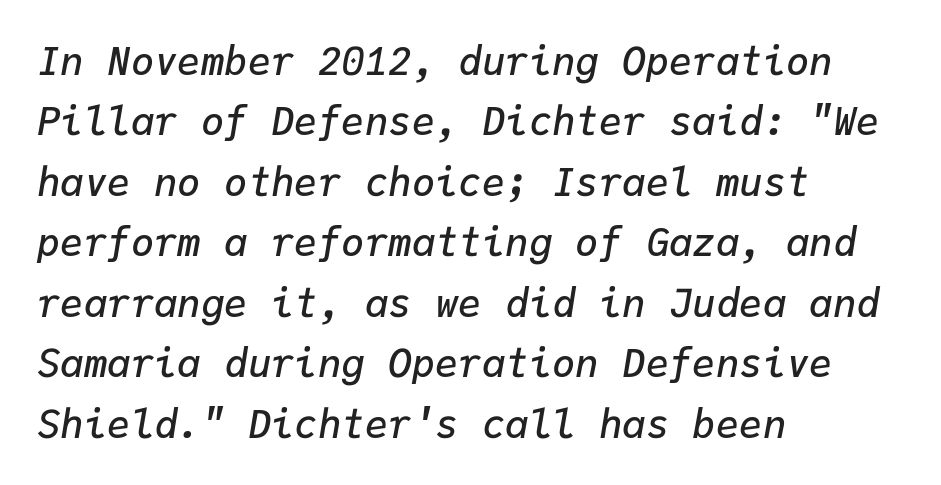
Nobody touched the tracking dial on this one. Quick note: italic. Successive baselines arrive at the customary interval. Semibold letterforms, between regular and bold. Fixed-width glyphs throughout — classic coding-font behaviour. Line starts are locked; line ends wander.
